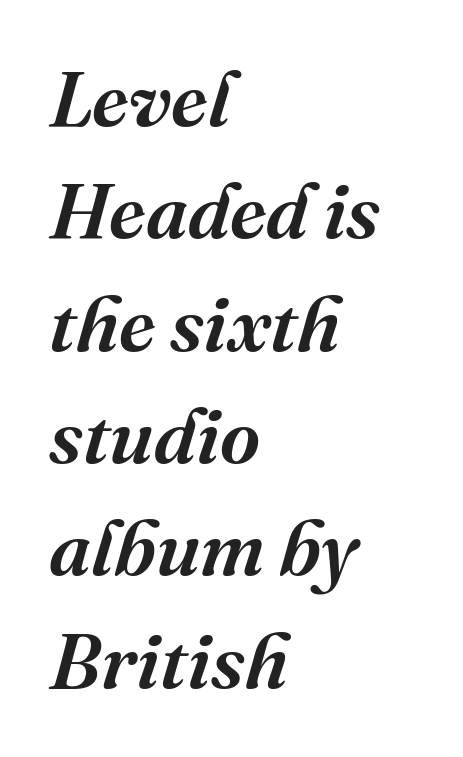
A bit beefed up — I'd call it semibold rather than bold. A bare baseline throughout the passage. You could not count columns in this text — the font is proportionally spaced. An italicized treatment has been applied to the whole sample. Line beginnings align vertically; line endings do not. Observe the ordinary spacing: letters are neighbours, not strangers.
